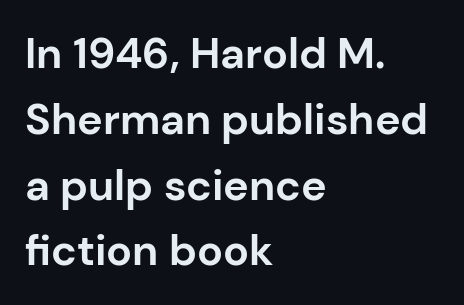
Q: Is the text bold? A: Yes.
Q: Is the text italic (slanted)? A: No, it is upright.
Q: Is the typeface a serif or a sans-serif typeface? A: Sans-serif.
Q: Is the text underlined? A: No.
Q: How is the paragraph aligned? A: Left-aligned.
Q: Is the spacing between letters normal or unusually wide? A: Normal.
Q: Is the spacing between lines tight, normal or loose? A: Normal.
Q: Width (condensed, normal, or wide)? A: Normal.
Q: Stroke contrast? A: Low.
Q: x-height? A: Medium.
Q: Monospaced? A: No.
